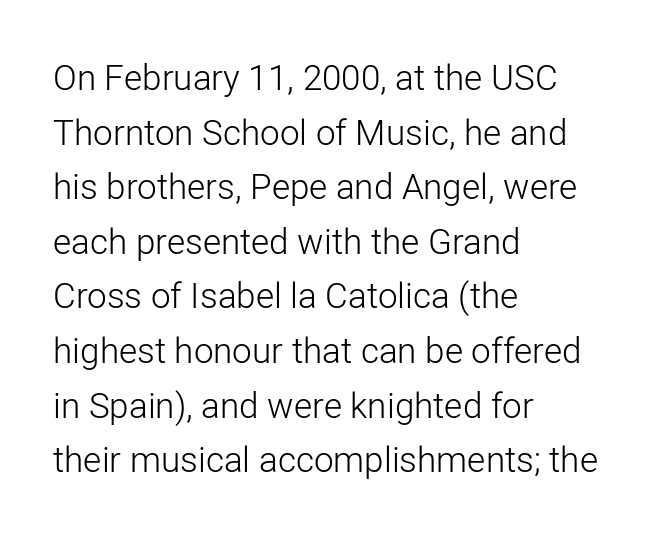
Style check: upright. Grotesque or geometric, the face here clearly has no serifs. Reading down the block, your eye returns to a fixed left position each line. The space between consecutive lines is moderate. Tracking value appears to be zero — textbook default spacing. Check the space under the baseline: it is left empty.
